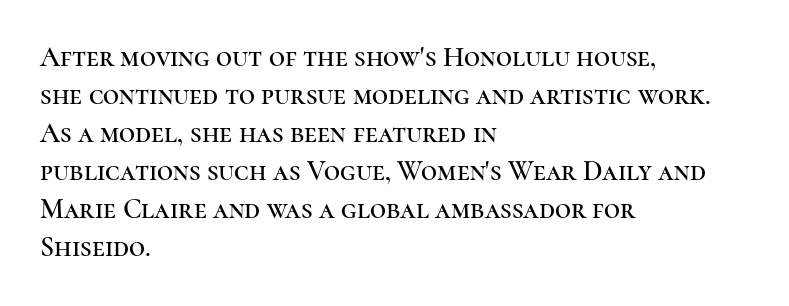
{"serif": "yes", "italic": "no", "width": "normal", "stroke_contrast": "high", "x_height": "medium", "monospaced": "no", "underline": "no", "align": "left", "line_spacing": "normal", "line_spacing_ratio": 1.36, "letter_spacing": "normal", "letter_spacing_em": 0.0, "glyph_px": 28}
